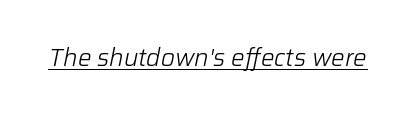
The image shows 24 px text type, italic (leaning right); set normal letter spacing, underlined.
